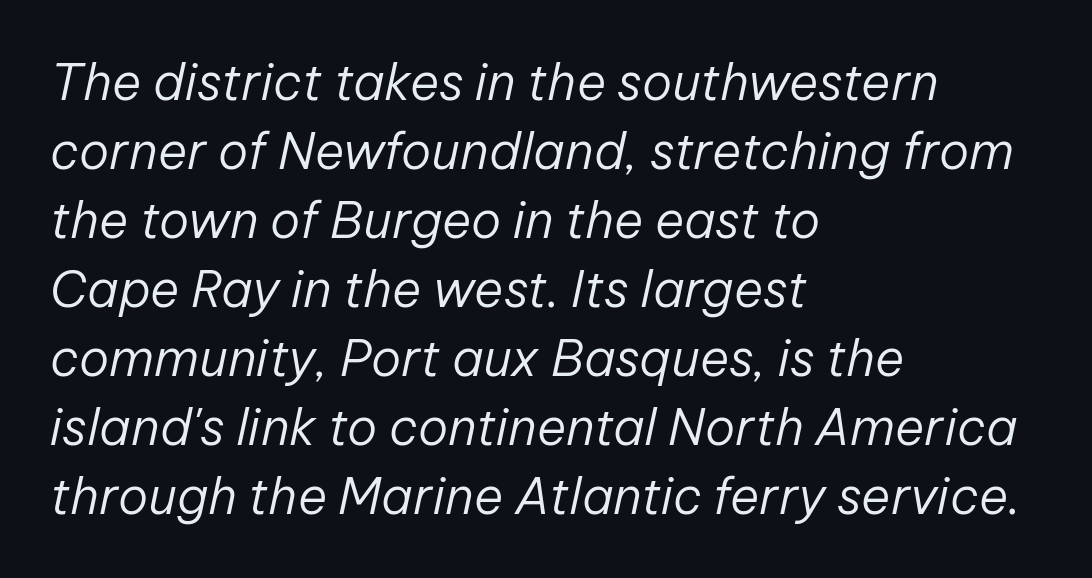
Q: Is the text bold? A: No.
Q: Is the text italic (slanted)? A: Yes, it leans right by about 12 degrees.
Q: Is the text underlined? A: No.
Q: How is the paragraph aligned? A: Left-aligned.
Q: Is the spacing between letters normal or unusually wide? A: Normal.
Q: Is the spacing between lines tight, normal or loose? A: Normal.
Q: Width (condensed, normal, or wide)? A: Normal.
Q: Stroke contrast? A: Low.
Q: x-height? A: Medium.
Q: Monospaced? A: No.
